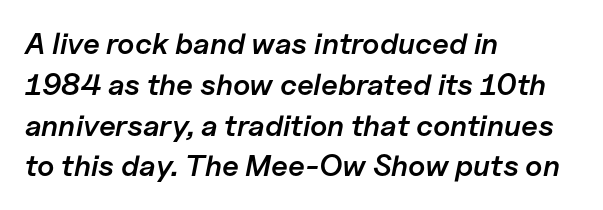
Q: Is the text bold? A: Semi-bold.
Q: Is the text italic (slanted)? A: Yes, it leans right by about 11 degrees.
Q: Is the text underlined? A: No.
Q: How is the paragraph aligned? A: Left-aligned.
Q: Is the spacing between letters normal or unusually wide? A: Normal.
Q: Is the spacing between lines tight, normal or loose? A: Normal.
Q: Width (condensed, normal, or wide)? A: Normal.
Q: Stroke contrast? A: Low.
Q: x-height? A: Medium.
Q: Monospaced? A: No.
